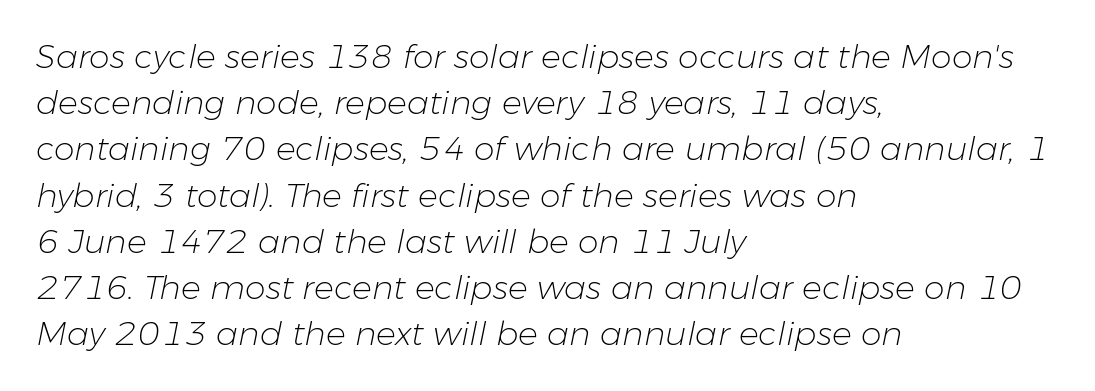
The image shows 33 px light type, italic (leaning right); set left-aligned, normal line spacing (1.4x), normal letter spacing, not underlined; low stroke contrast and a medium x-height.
